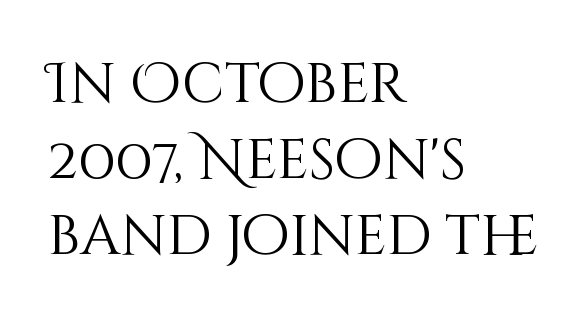
Q: Is the text bold? A: No.
Q: Is the text italic (slanted)? A: No, it is upright.
Q: Is the text underlined? A: No.
Q: How is the paragraph aligned? A: Left-aligned.
Q: Is the spacing between letters normal or unusually wide? A: Normal.
Q: Is the spacing between lines tight, normal or loose? A: Normal.
Q: Width (condensed, normal, or wide)? A: Normal.
Q: Stroke contrast? A: Medium.
Q: x-height? A: Large.
Q: Monospaced? A: No.
